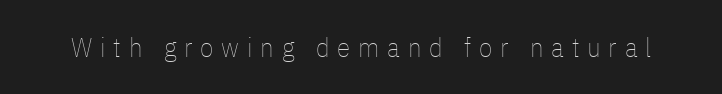
The image shows 27 px text type, upright; set unusually wide letter spacing (+0.29 em), not underlined.
